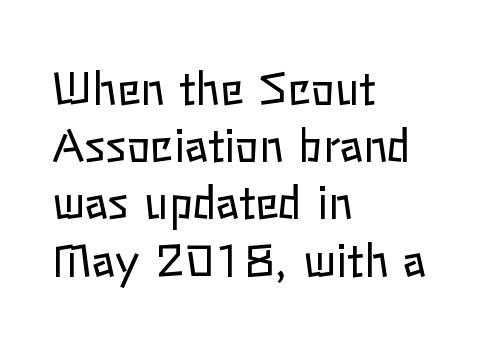
Q: Is the text bold? A: No.
Q: Is the text italic (slanted)? A: No, it is upright.
Q: Is the text underlined? A: No.
Q: How is the paragraph aligned? A: Left-aligned.
Q: Is the spacing between letters normal or unusually wide? A: Normal.
Q: Is the spacing between lines tight, normal or loose? A: Normal.
Q: Width (condensed, normal, or wide)? A: Normal.
Q: Stroke contrast? A: Low.
Q: x-height? A: Medium.
Q: Monospaced? A: No.
